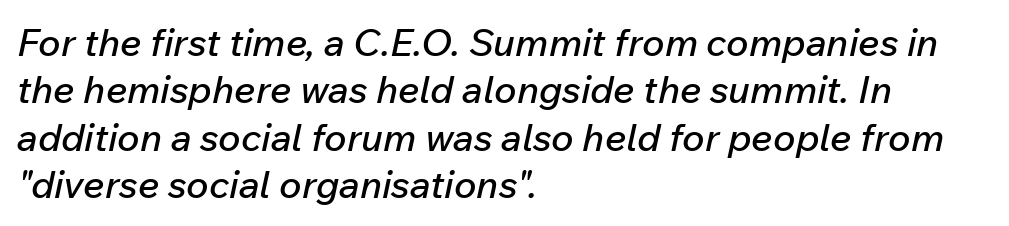
The image shows 38 px text type, italic (leaning right); set left-aligned, normal line spacing (1.25x), normal letter spacing, not underlined; low stroke contrast and a medium x-height.
